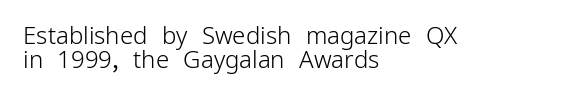
Q: Is the text bold? A: No.
Q: Is the text italic (slanted)? A: No, it is upright.
Q: Is the text underlined? A: No.
Q: How is the paragraph aligned? A: Left-aligned.
Q: Is the spacing between letters normal or unusually wide? A: Normal.
Q: Is the spacing between lines tight, normal or loose? A: Tight.
